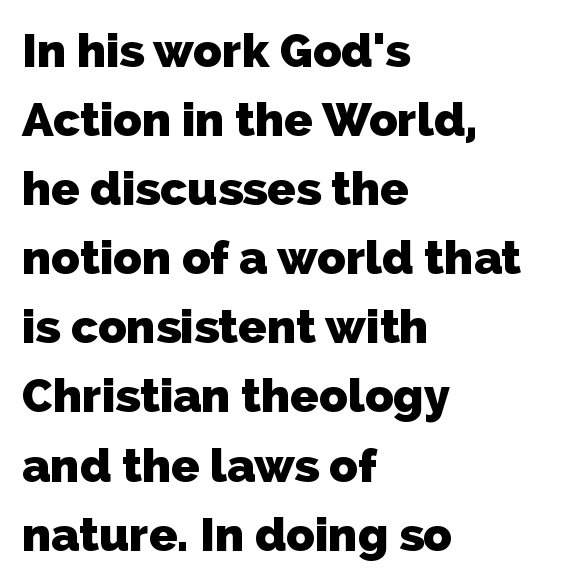
The image shows 47 px heavy sans-serif type; set left-aligned, normal line spacing (1.47x), normal letter spacing, not underlined; low stroke contrast and a medium x-height.
